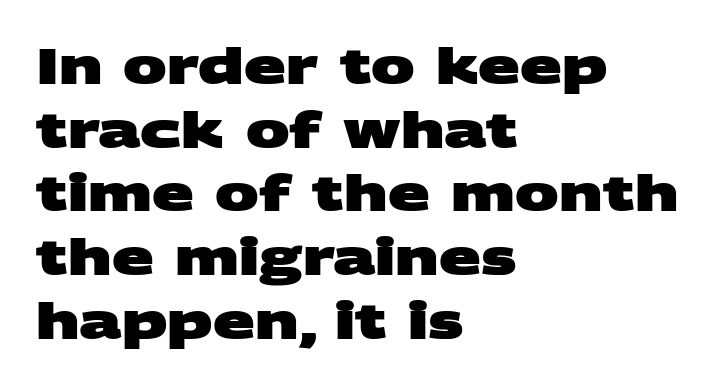
The image shows 49 px heavy, wide sans-serif type; set left-aligned, normal line spacing (1.3x), normal letter spacing, not underlined; medium stroke contrast and a large x-height.
